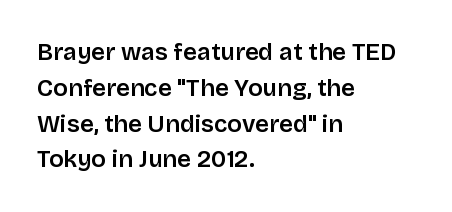
Q: Is the text bold? A: Semi-bold.
Q: Is the text italic (slanted)? A: No, it is upright.
Q: Is the text underlined? A: No.
Q: How is the paragraph aligned? A: Left-aligned.
Q: Is the spacing between letters normal or unusually wide? A: Normal.
Q: Is the spacing between lines tight, normal or loose? A: Normal.
